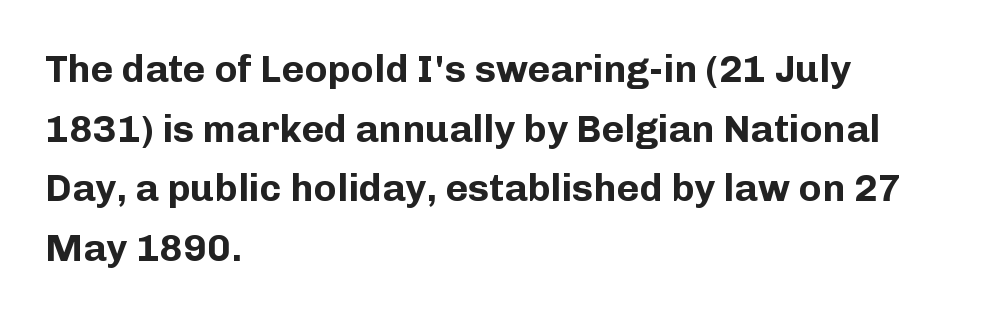
Q: Is the text bold? A: Yes.
Q: Is the text italic (slanted)? A: No, it is upright.
Q: Is the typeface a serif or a sans-serif typeface? A: Sans-serif.
Q: Is the text underlined? A: No.
Q: How is the paragraph aligned? A: Left-aligned.
Q: Is the spacing between letters normal or unusually wide? A: Normal.
Q: Is the spacing between lines tight, normal or loose? A: Normal.
Q: Width (condensed, normal, or wide)? A: Normal.
Q: Stroke contrast? A: Low.
Q: x-height? A: Medium.
Q: Monospaced? A: No.
